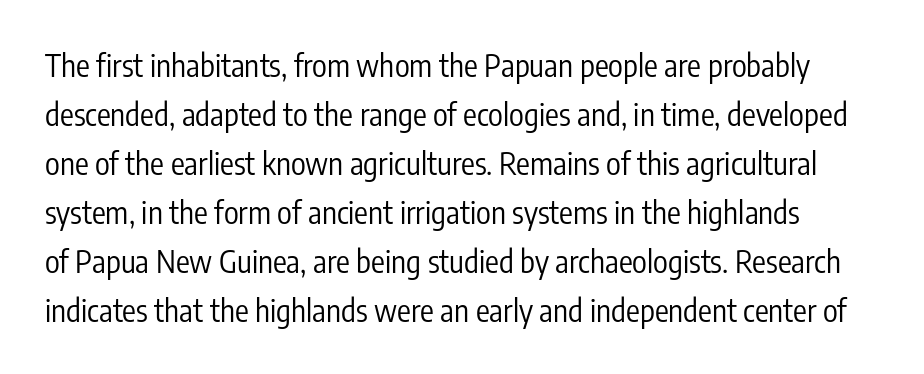
Upright lettering throughout. Line spacing here is normal. Varying glyph widths throughout — classic text-font behaviour. The text was rendered using a sans face with plain stroke endings. Summary of weight: not heavy and not bold. No word sits above an underline.
